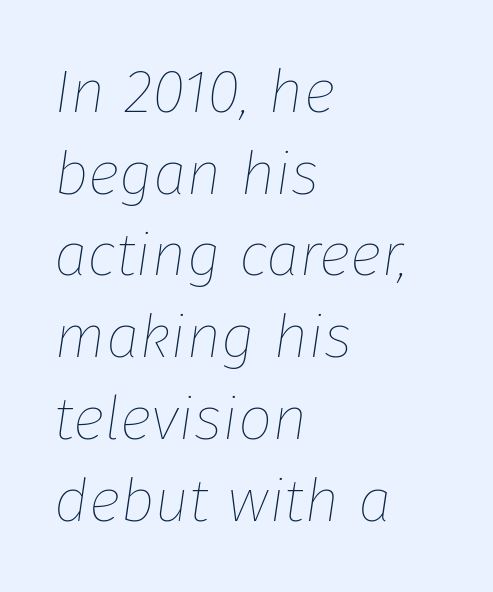
{"italic": "yes", "lean": "right", "slant_degrees": 8, "bold": "no", "weight": "thin", "width": "normal", "stroke_contrast": "low", "x_height": "medium", "monospaced": "no", "underline": "no", "align": "left", "line_spacing": "normal", "line_spacing_ratio": 1.34, "letter_spacing": "normal", "letter_spacing_em": 0.0, "glyph_px": 61}
